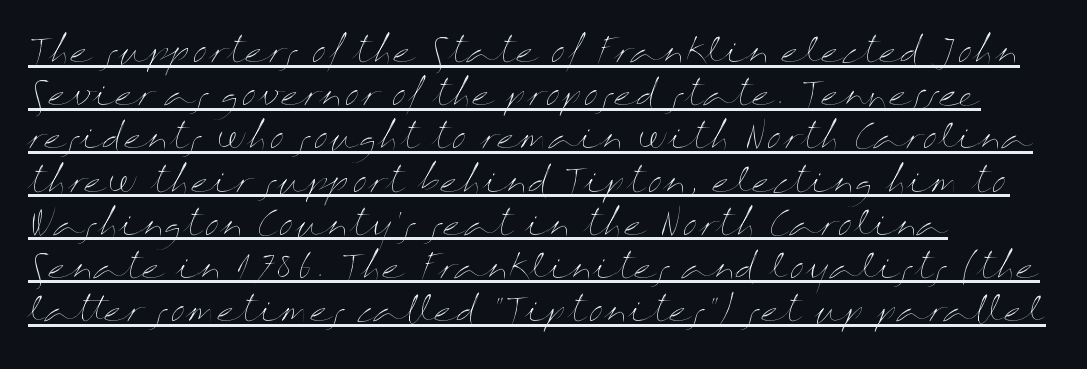
Q: Is the text bold? A: No.
Q: Is the text italic (slanted)? A: Yes.
Q: Is the text underlined? A: Yes.
Q: How is the paragraph aligned? A: Left-aligned.
Q: Is the spacing between letters normal or unusually wide? A: Normal.
Q: Is the spacing between lines tight, normal or loose? A: Normal.
Q: Width (condensed, normal, or wide)? A: Wide.
Q: Stroke contrast? A: Medium.
Q: x-height? A: Medium.
Q: Monospaced? A: No.
